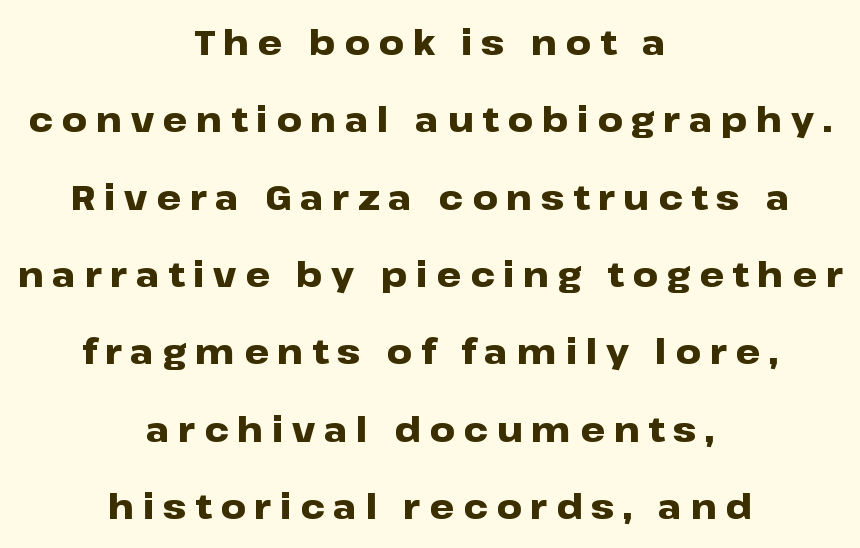
The image shows 35 px heavy, wide sans-serif type, upright; set centered, loose line spacing (2.21x), unusually wide letter spacing (+0.25 em), not underlined; low stroke contrast and a medium x-height.
